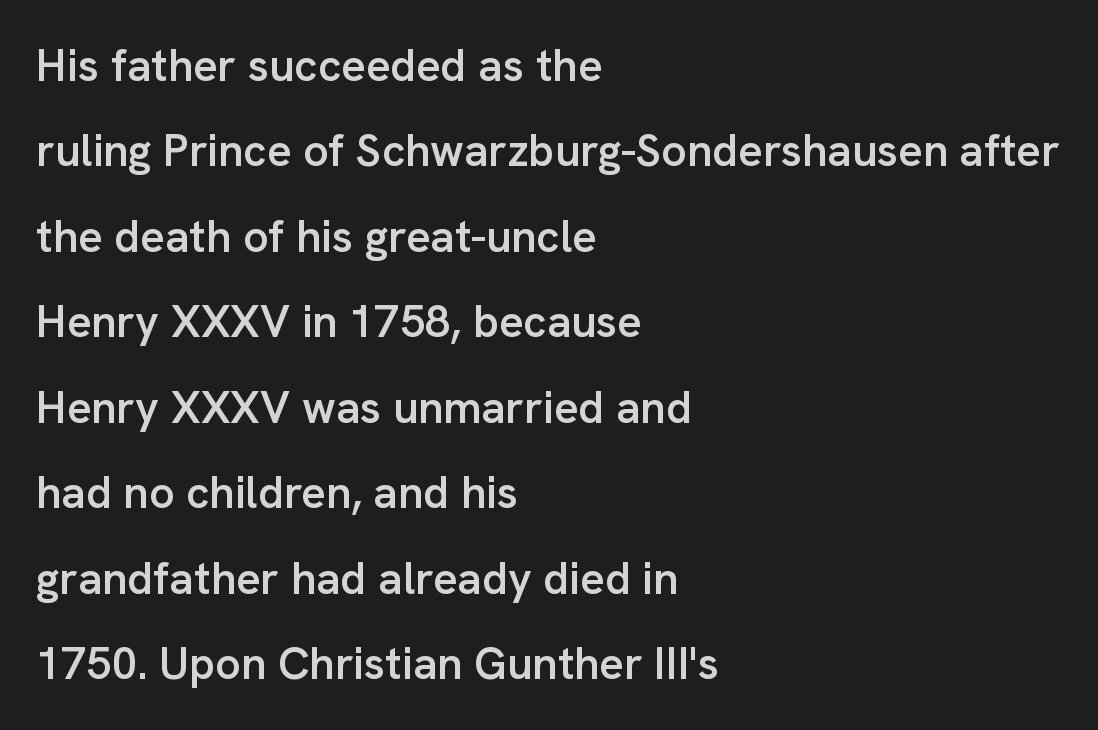
Is this a fixed-width face? No — the glyphs have proportional, varying widths. What stands out about the letter spacing? Nothing — it is the standard amount. The letters stand upright; this is a roman face. To sum up the face: it is a sans, with no serifs. Is the block centered? No — it sits flush against the left margin. What's the leading like? Stretched, with rows far apart.
